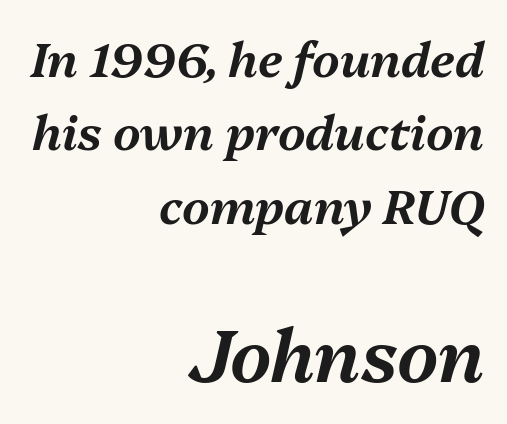
Right-aligned paragraph, ragged on the left. These lines sit exactly where default settings would place them. Looking at the ascenders, they clearly lean. The letters advance in unequal steps, a hallmark of proportional type. Underlining? Definitely not there. Look at the glyph heights: the lower group is clearly the bigger setting.
